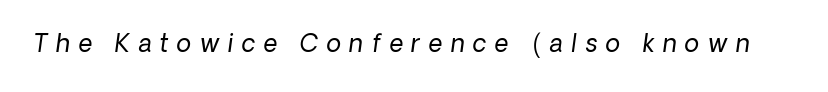
Compared with typical body copy, the letter spacing here is much looser. A bare baseline throughout the passage. The letters look calm and open, with moderate or lighter stems.
